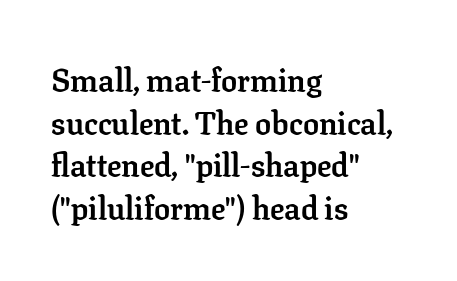
Q: Is the text bold? A: Yes.
Q: Is the text italic (slanted)? A: No, it is upright.
Q: Is the typeface a serif or a sans-serif typeface? A: Serif.
Q: Is the text underlined? A: No.
Q: How is the paragraph aligned? A: Left-aligned.
Q: Is the spacing between letters normal or unusually wide? A: Normal.
Q: Is the spacing between lines tight, normal or loose? A: Normal.
Q: Width (condensed, normal, or wide)? A: Normal.
Q: Stroke contrast? A: Low.
Q: x-height? A: Medium.
Q: Monospaced? A: No.
